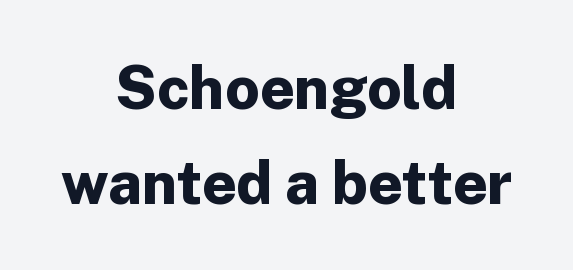
Q: Is the text bold? A: Yes.
Q: Is the text italic (slanted)? A: No, it is upright.
Q: Is the typeface a serif or a sans-serif typeface? A: Sans-serif.
Q: Is the text underlined? A: No.
Q: How is the paragraph aligned? A: Centered.
Q: Is the spacing between letters normal or unusually wide? A: Normal.
Q: Is the spacing between lines tight, normal or loose? A: Normal.
Q: Width (condensed, normal, or wide)? A: Normal.
Q: Stroke contrast? A: Low.
Q: x-height? A: Medium.
Q: Monospaced? A: No.
